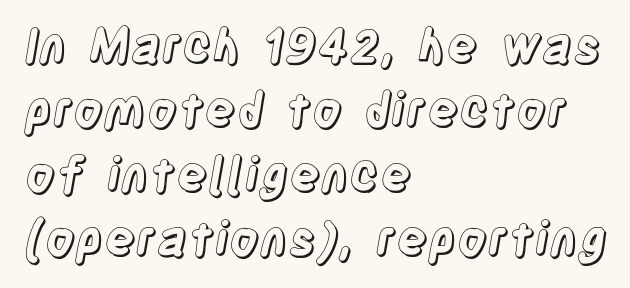
{"width": "condensed", "x_height": "large", "monospaced": "no", "underline": "no", "align": "left", "line_spacing": "normal", "line_spacing_ratio": 1.37, "letter_spacing": "normal", "letter_spacing_em": 0.0, "glyph_px": 47}
